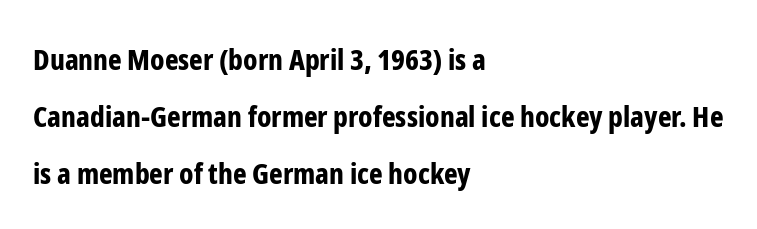
If you drew a ruler down the left edge, every line would touch it. You'd pick this weight for a headline — it's a proper bold. The face used here is proportionally spaced, like ordinary book or web type. Font category for this specimen: sans-serif. The font's upright variant was chosen for this text.
